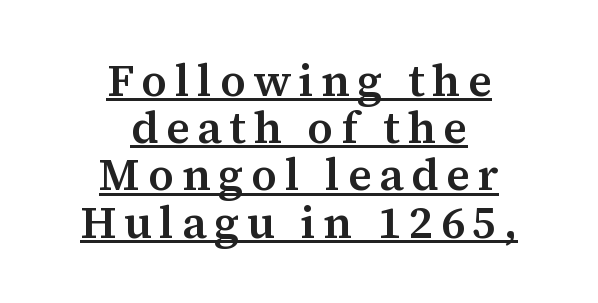
Does the leading feel generous? Not at all — it's pinched. A continuous stroke trails under the words, as in a hyperlink. Is this a fixed-width face? No — the glyphs have proportional, varying widths. Does the type have serifs? Yes, each stem ends in a small foot. Compared with a flush-left layout, this one balances lines on the center instead.
